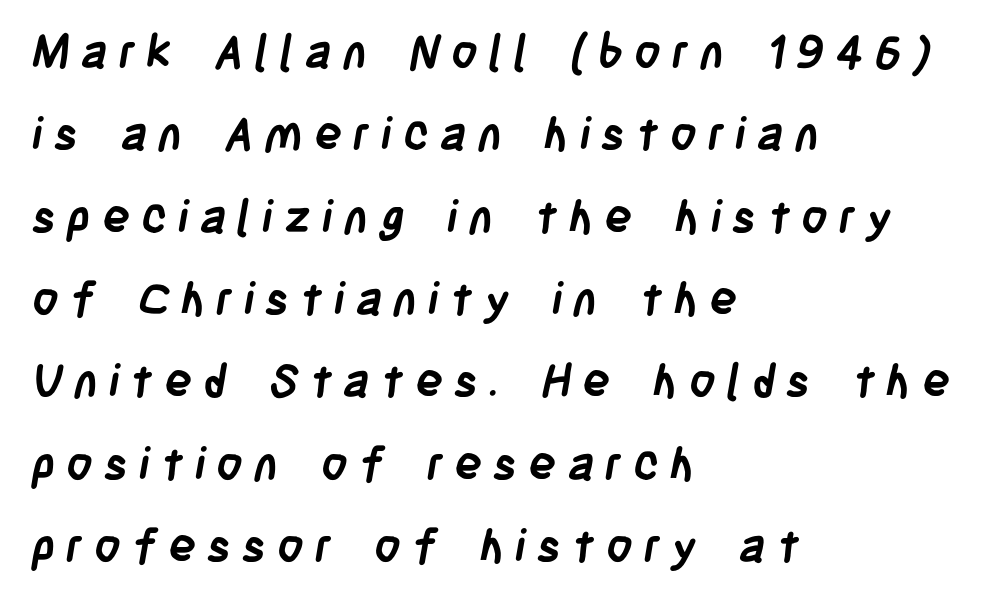
Q: Is the text bold? A: Yes.
Q: Is the typeface a serif or a sans-serif typeface? A: Sans-serif.
Q: Is the text underlined? A: No.
Q: How is the paragraph aligned? A: Left-aligned.
Q: Is the spacing between letters normal or unusually wide? A: Unusually wide.
Q: Width (condensed, normal, or wide)? A: Condensed.
Q: Stroke contrast? A: Low.
Q: x-height? A: Large.
Q: Monospaced? A: No.
